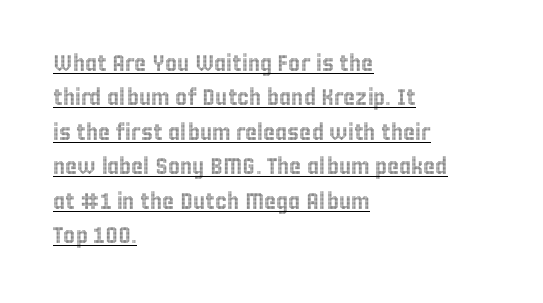
The letters stand upright; this is a roman face. You can see a thin bar hugging the bottom of the glyphs. Short and long lines alike share a common starting point at left. Default kerning and tracking; the words read as compact shapes. Summary of vertical rhythm: regular, with standard interline spacing.
